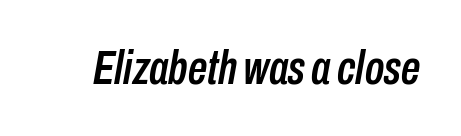
Q: Is the text italic (slanted)? A: Yes, it leans right by about 10 degrees.
Q: Is the text underlined? A: No.
Q: Is the spacing between letters normal or unusually wide? A: Normal.
Q: Width (condensed, normal, or wide)? A: Condensed.
Q: Stroke contrast? A: Low.
Q: x-height? A: Medium.
Q: Monospaced? A: No.
